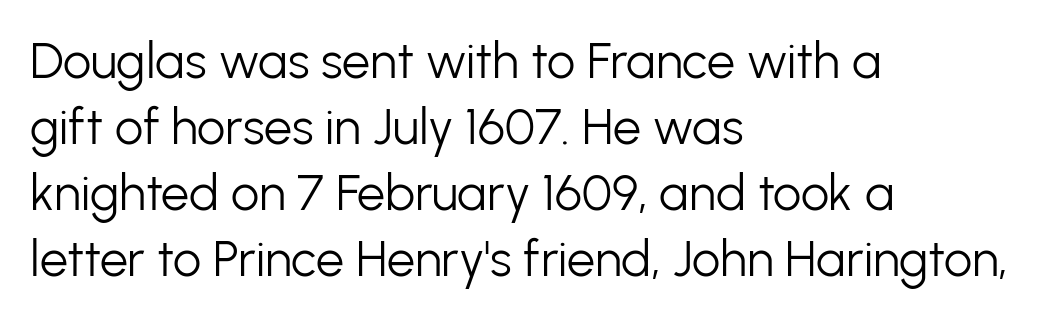
{"serif": "no", "italic": "no", "bold": "no", "weight": "light", "width": "normal", "stroke_contrast": "low", "x_height": "medium", "monospaced": "no", "underline": "no", "align": "left", "line_spacing": "normal", "line_spacing_ratio": 1.32, "letter_spacing": "normal", "letter_spacing_em": 0.0, "glyph_px": 50}
